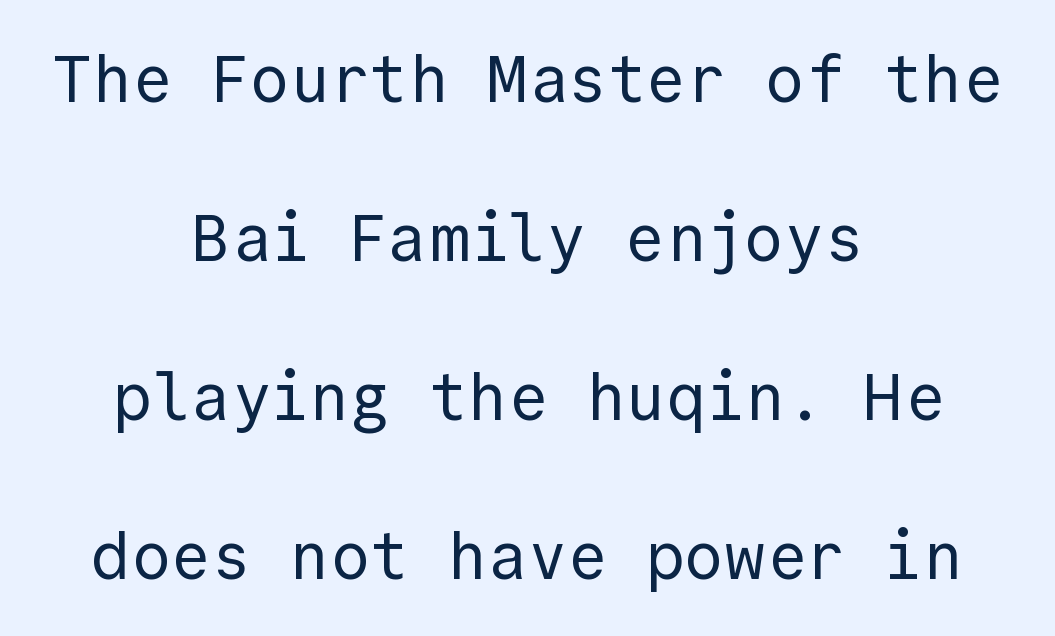
The image shows 66 px regular-weight sans-serif type, upright, monospaced; set centered, loose line spacing (2.41x), normal letter spacing, not underlined; a medium x-height.
